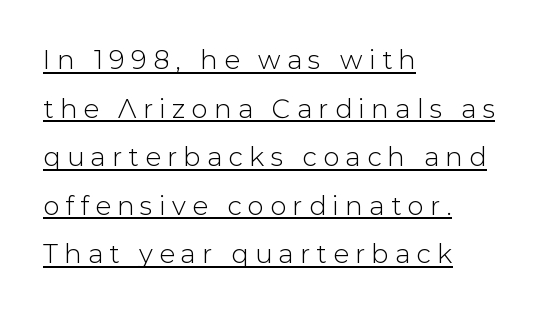
The image shows 26 px text type, upright; set left-aligned, line spacing 1.87x, unusually wide letter spacing (+0.24 em), underlined.
